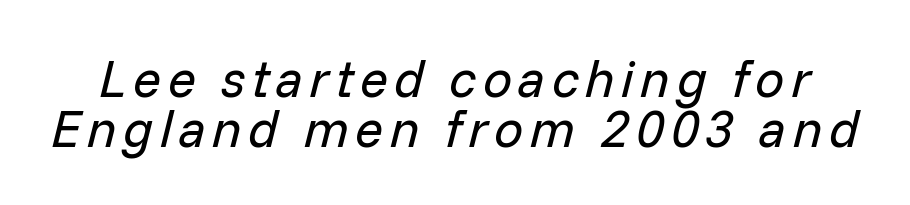
Q: Is the text bold? A: No.
Q: Is the text italic (slanted)? A: Yes, it leans right by about 14 degrees.
Q: Is the text underlined? A: No.
Q: Is the spacing between lines tight, normal or loose? A: Tight.
Q: Width (condensed, normal, or wide)? A: Normal.
Q: Stroke contrast? A: Low.
Q: x-height? A: Medium.
Q: Monospaced? A: No.
